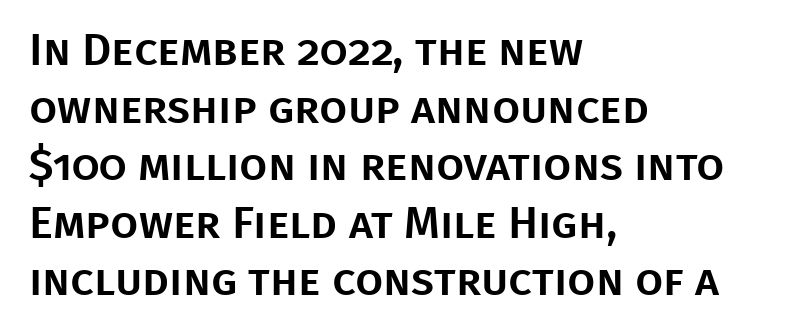
Q: Is the text italic (slanted)? A: No, it is upright.
Q: Is the typeface a serif or a sans-serif typeface? A: Sans-serif.
Q: Is the text underlined? A: No.
Q: How is the paragraph aligned? A: Left-aligned.
Q: Is the spacing between letters normal or unusually wide? A: Normal.
Q: Is the spacing between lines tight, normal or loose? A: Normal.
Q: Width (condensed, normal, or wide)? A: Normal.
Q: Stroke contrast? A: Low.
Q: x-height? A: Large.
Q: Monospaced? A: No.
